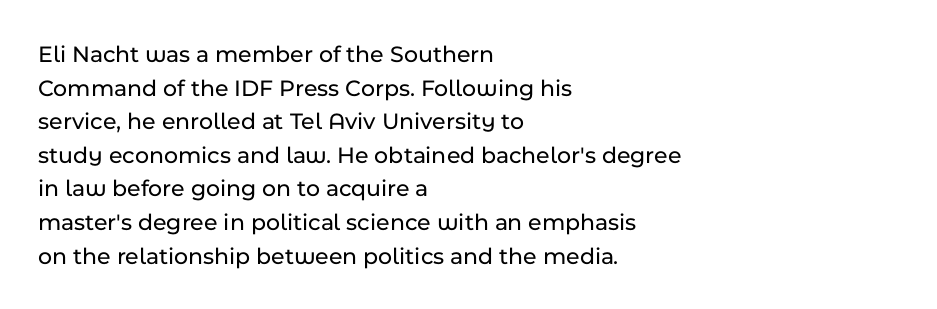
{"italic": "no", "underline": "no", "align": "left", "line_spacing": "normal", "line_spacing_ratio": 1.4, "letter_spacing": "normal", "letter_spacing_em": 0.0, "glyph_px": 24}
